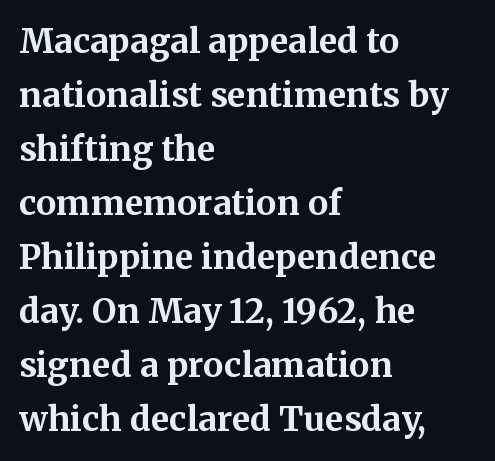
{"serif": "yes", "italic": "no", "bold": "yes", "weight": "bold", "width": "normal", "stroke_contrast": "medium", "x_height": "medium", "monospaced": "no", "underline": "no", "align": "left", "line_spacing": "normal", "line_spacing_ratio": 1.59, "letter_spacing": "normal", "letter_spacing_em": 0.0, "glyph_px": 34}
